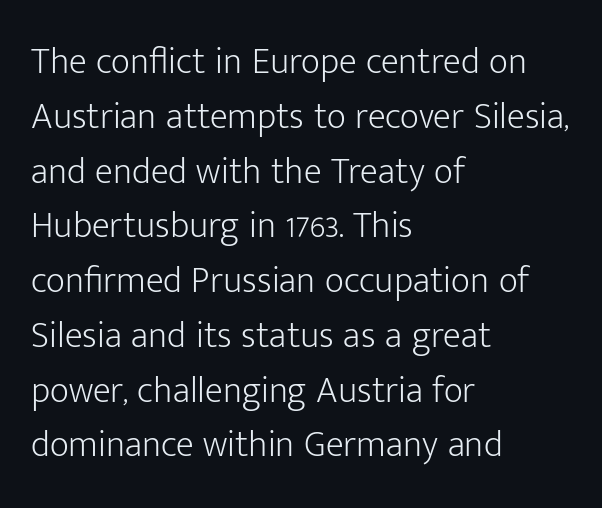
{"serif": "no", "italic": "no", "bold": "no", "weight": "light", "width": "normal", "stroke_contrast": "low", "x_height": "medium", "monospaced": "no", "underline": "no", "align": "left", "line_spacing": "normal", "line_spacing_ratio": 1.48, "letter_spacing": "normal", "letter_spacing_em": 0.0, "glyph_px": 37}
